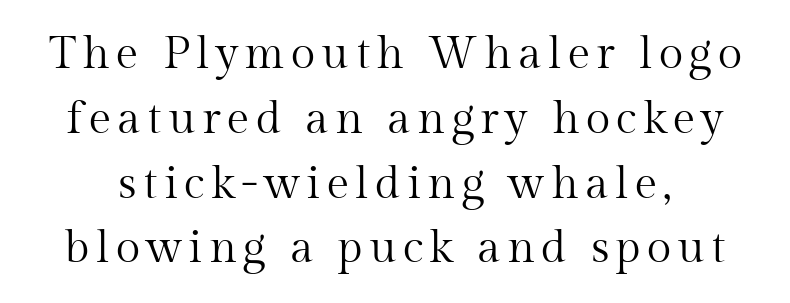
{"serif": "yes", "italic": "no", "bold": "no", "weight": "regular", "width": "normal", "stroke_contrast": "medium", "x_height": "medium", "monospaced": "no", "underline": "no", "line_spacing": "normal", "line_spacing_ratio": 1.44, "glyph_px": 45}
